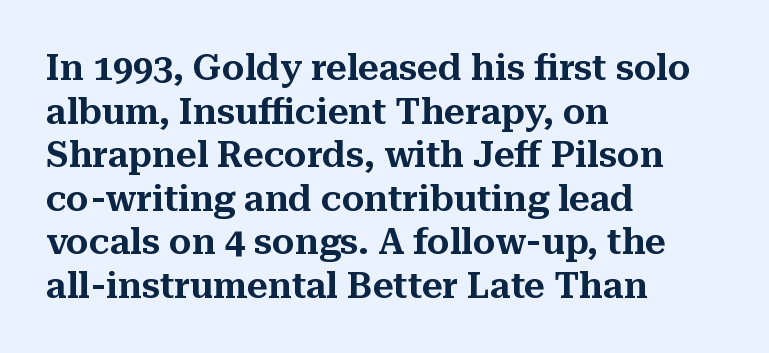
{"serif": "yes", "italic": "no", "width": "normal", "stroke_contrast": "medium", "x_height": "medium", "monospaced": "no", "underline": "no", "align": "left", "line_spacing_ratio": 1.21, "letter_spacing": "normal", "letter_spacing_em": 0.0, "glyph_px": 36}
